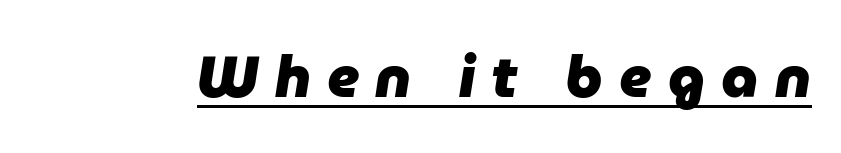
The image shows 58 px heavy type, italic (leaning right); set unusually wide letter spacing (+0.28 em), underlined; low stroke contrast and a medium x-height.
